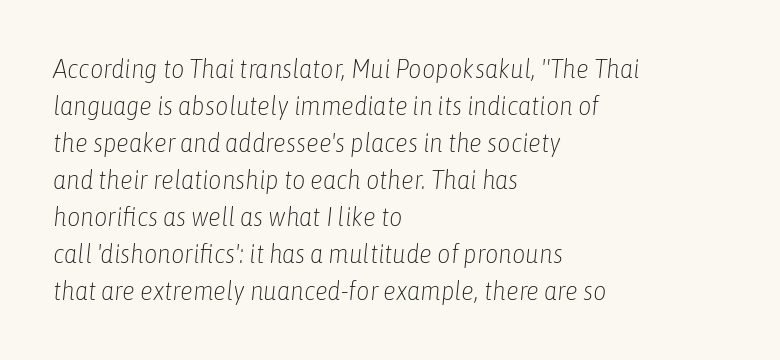
Stroke mass is kept to a normal reading level or below. Letters rest on an invisible, unmarked baseline. Notice how the passage keeps a crisp vertical edge on the left only. Regarding leading, the lines here are spaced in the standard way. It's the slanting kind of type.
